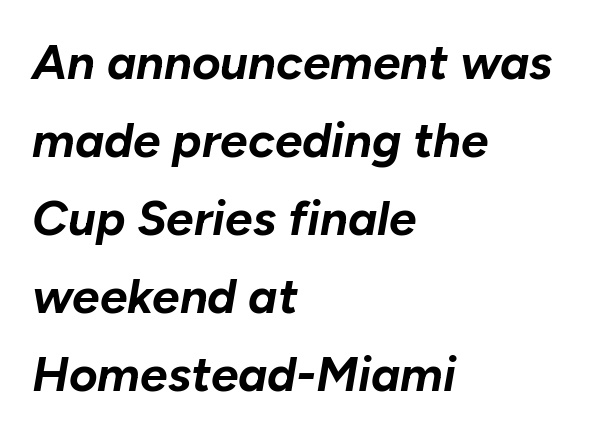
{"italic": "yes", "lean": "right", "slant_degrees": 10, "bold": "yes", "weight": "bold", "width": "normal", "stroke_contrast": "low", "x_height": "medium", "monospaced": "no", "underline": "no", "align": "left", "line_spacing": "normal", "line_spacing_ratio": 1.59, "letter_spacing": "normal", "letter_spacing_em": 0.0, "glyph_px": 49}
